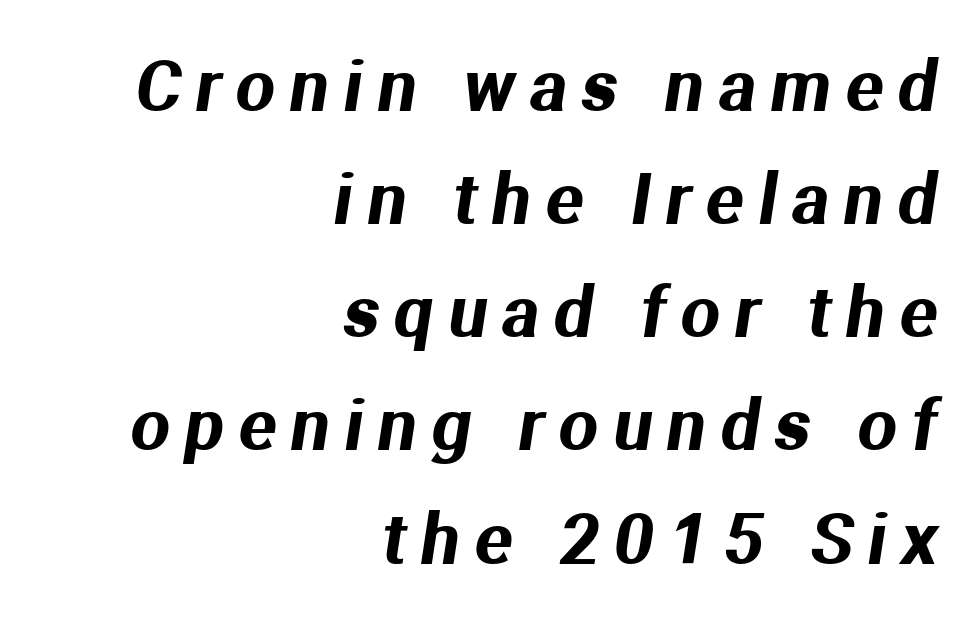
{"serif": "no", "width": "normal", "stroke_contrast": "medium", "x_height": "medium", "monospaced": "no", "underline": "no", "align": "right", "line_spacing": "normal", "line_spacing_ratio": 1.64, "letter_spacing": "wide", "letter_spacing_em": 0.22, "glyph_px": 69}
